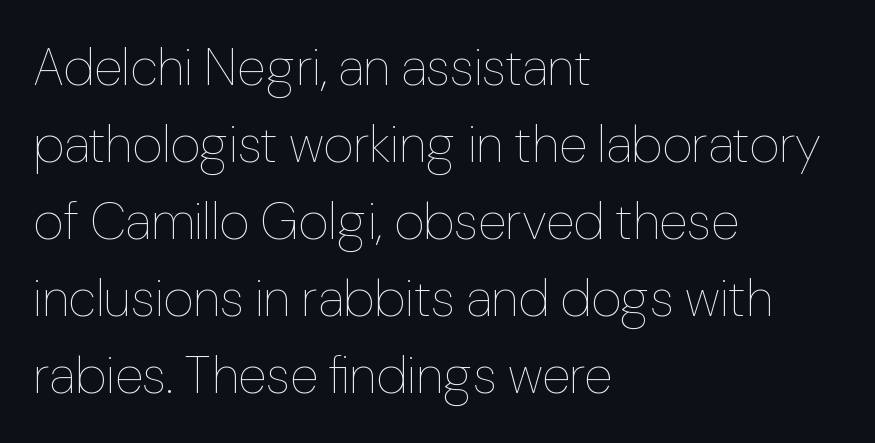
The image shows 52 px thin type, upright; set left-aligned, normal line spacing (1.48x), normal letter spacing, not underlined; low stroke contrast and a medium x-height.
